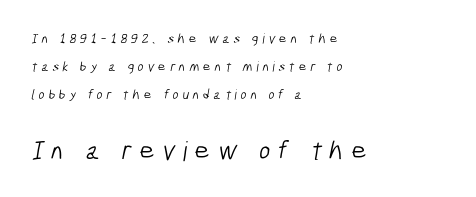
Q: Is the text bold? A: No.
Q: Is the text underlined? A: No.
Q: How is the paragraph aligned? A: Left-aligned.
Q: Is the spacing between letters normal or unusually wide? A: Unusually wide.
Q: Is the spacing between lines tight, normal or loose? A: Loose.
Q: Which block of text is set in a larger size, the first (top) or the second (bottom)? A: The second (bottom) one.
